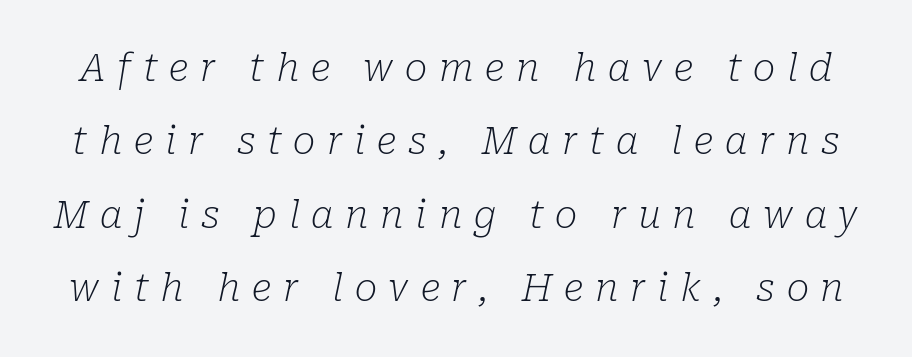
Q: Is the text bold? A: No.
Q: Is the text italic (slanted)? A: Yes, it leans right by about 10 degrees.
Q: Is the typeface a serif or a sans-serif typeface? A: Serif.
Q: Is the text underlined? A: No.
Q: Is the spacing between letters normal or unusually wide? A: Unusually wide.
Q: Is the spacing between lines tight, normal or loose? A: Loose.
Q: Width (condensed, normal, or wide)? A: Normal.
Q: Stroke contrast? A: Low.
Q: x-height? A: Medium.
Q: Monospaced? A: No.
